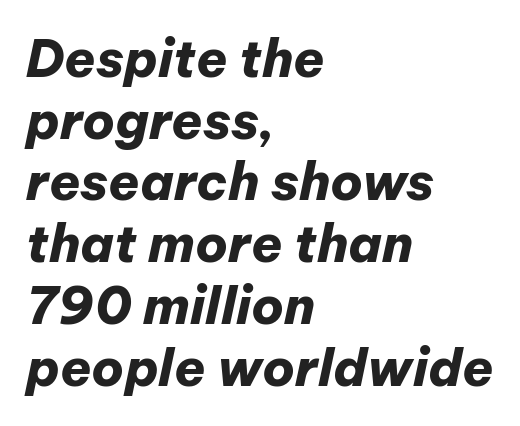
{"italic": "yes", "lean": "right", "slant_degrees": 12, "bold": "yes", "weight": "heavy", "width": "normal", "stroke_contrast": "low", "x_height": "medium", "monospaced": "no", "underline": "no", "align": "left", "line_spacing_ratio": 1.21, "letter_spacing": "normal", "letter_spacing_em": 0.0, "glyph_px": 51}
